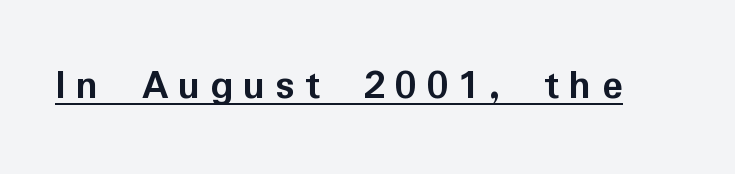
The image shows 43 px semibold sans-serif type, upright; set unusually wide letter spacing (+0.23 em), underlined; low stroke contrast and a medium x-height.
